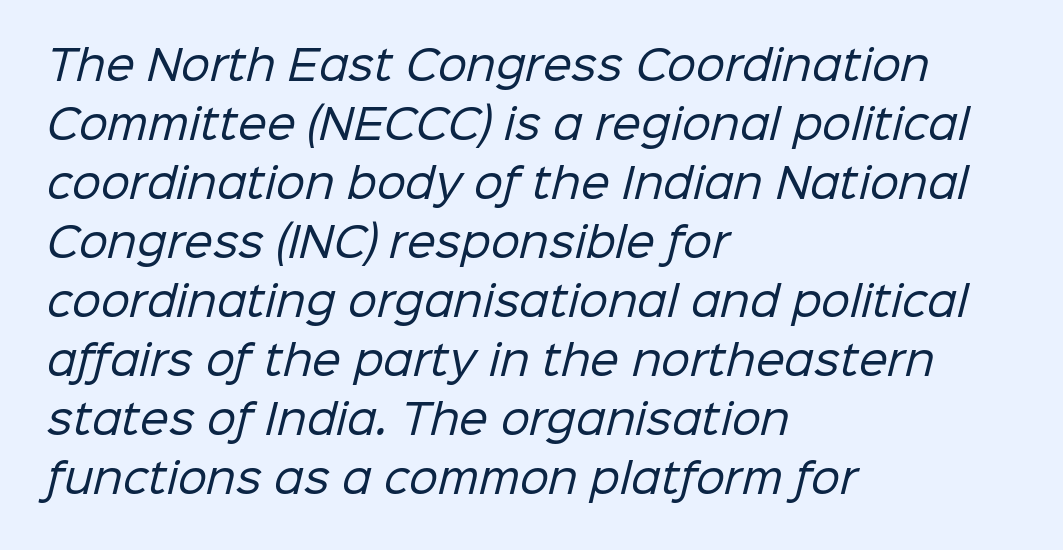
A typesetter would call this proportional, since set widths differ per character. What kind of face is this? One without serifs — a sans. Inter-character spacing is left at the font's built-in metrics. Compared with typical paragraphs, the rows here are spaced about the same.
